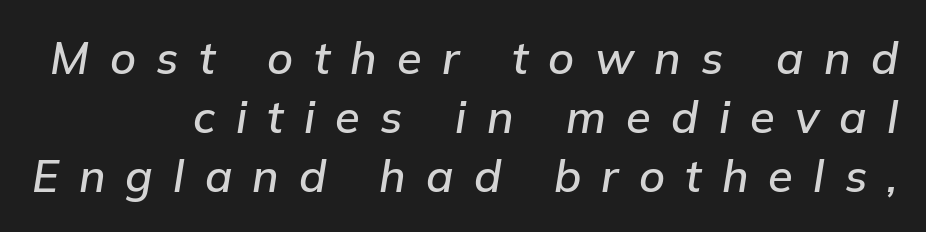
{"italic": "yes", "lean": "right", "slant_degrees": 9, "width": "normal", "stroke_contrast": "low", "x_height": "medium", "monospaced": "no", "underline": "no", "align": "right", "line_spacing": "normal", "line_spacing_ratio": 1.31, "letter_spacing": "wide", "letter_spacing_em": 0.45, "glyph_px": 45}
